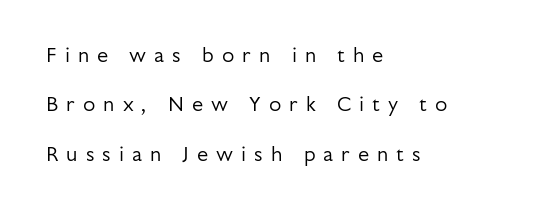
Rendered with straight, roman letterforms. Short and long lines alike share a common starting point at left. Check the space under the baseline: it is left empty. The tracking reads as deliberately expanded to a designer's eye.
